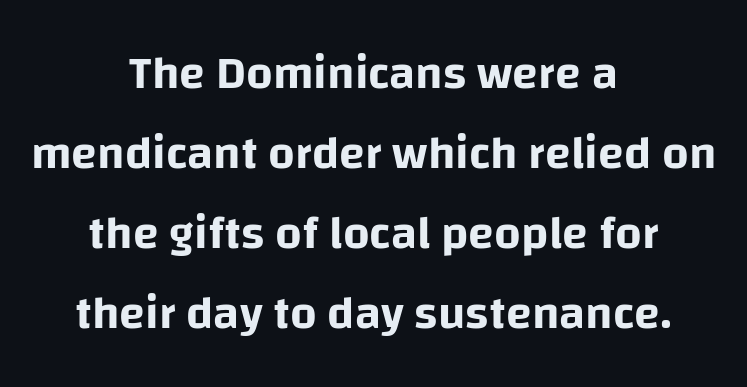
Q: Is the text italic (slanted)? A: No, it is upright.
Q: Is the typeface a serif or a sans-serif typeface? A: Sans-serif.
Q: Is the text underlined? A: No.
Q: How is the paragraph aligned? A: Centered.
Q: Is the spacing between letters normal or unusually wide? A: Normal.
Q: Is the spacing between lines tight, normal or loose? A: Normal.
Q: Width (condensed, normal, or wide)? A: Normal.
Q: Stroke contrast? A: Low.
Q: x-height? A: Large.
Q: Monospaced? A: No.
